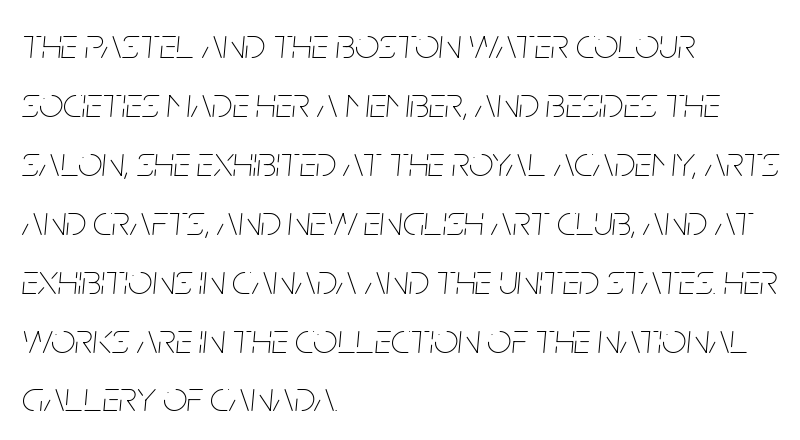
Q: Is the text bold? A: No.
Q: Is the text italic (slanted)? A: Yes, it leans right by about 5 degrees.
Q: Is the text underlined? A: No.
Q: How is the paragraph aligned? A: Left-aligned.
Q: Is the spacing between letters normal or unusually wide? A: Normal.
Q: Is the spacing between lines tight, normal or loose? A: Normal.
Q: Width (condensed, normal, or wide)? A: Condensed.
Q: Stroke contrast? A: Low.
Q: x-height? A: Large.
Q: Monospaced? A: No.
